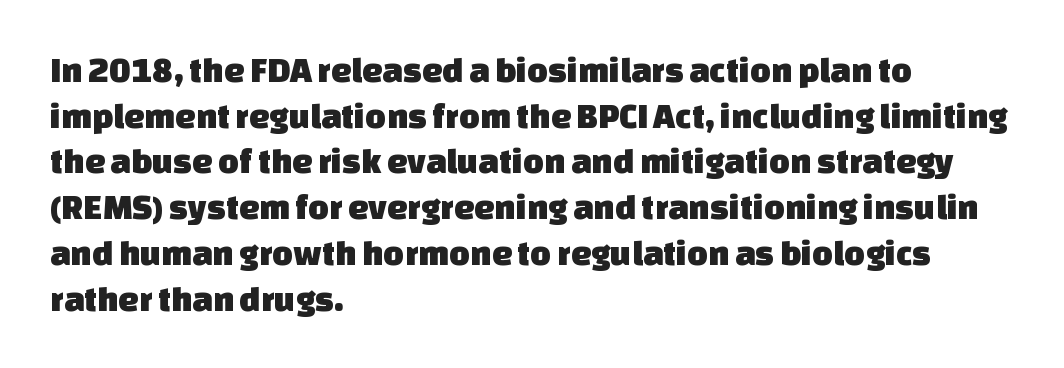
{"serif": "no", "width": "normal", "stroke_contrast": "low", "x_height": "large", "monospaced": "no", "underline": "no", "align": "left", "line_spacing": "normal", "line_spacing_ratio": 1.27, "letter_spacing": "normal", "letter_spacing_em": 0.0, "glyph_px": 36}
